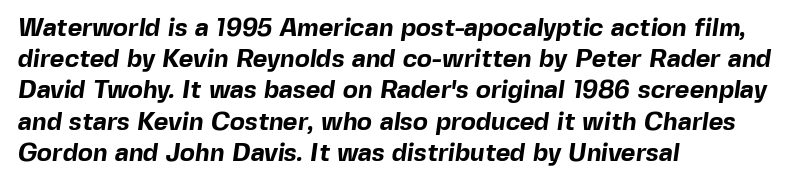
{"bold": "yes", "underline": "no", "align": "left", "line_spacing": "normal", "line_spacing_ratio": 1.25, "letter_spacing": "normal", "letter_spacing_em": 0.0, "glyph_px": 25}
